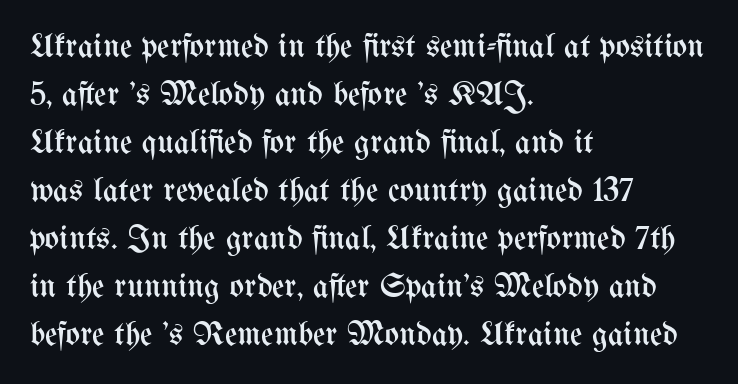
The image shows 34 px regular-weight, condensed type, upright; set left-aligned, normal line spacing (1.41x), normal letter spacing, not underlined; medium stroke contrast and a medium x-height.
